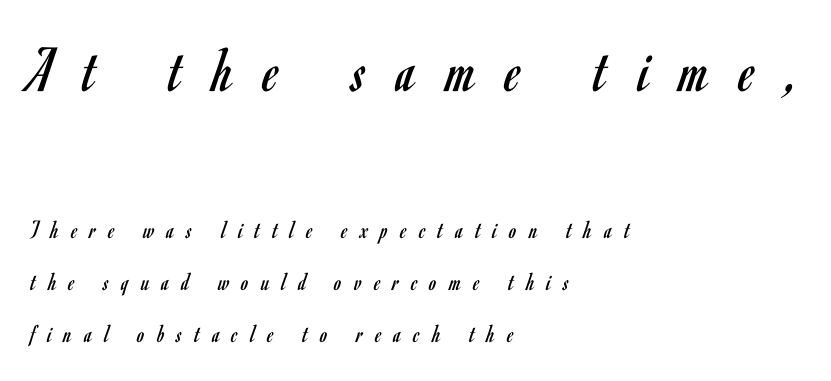
Proportional: the letters do not fall into vertical columns. A bare baseline throughout the passage. Someone cranked the tracking dial way up on this one. Short and long lines alike share a common starting point at left.
